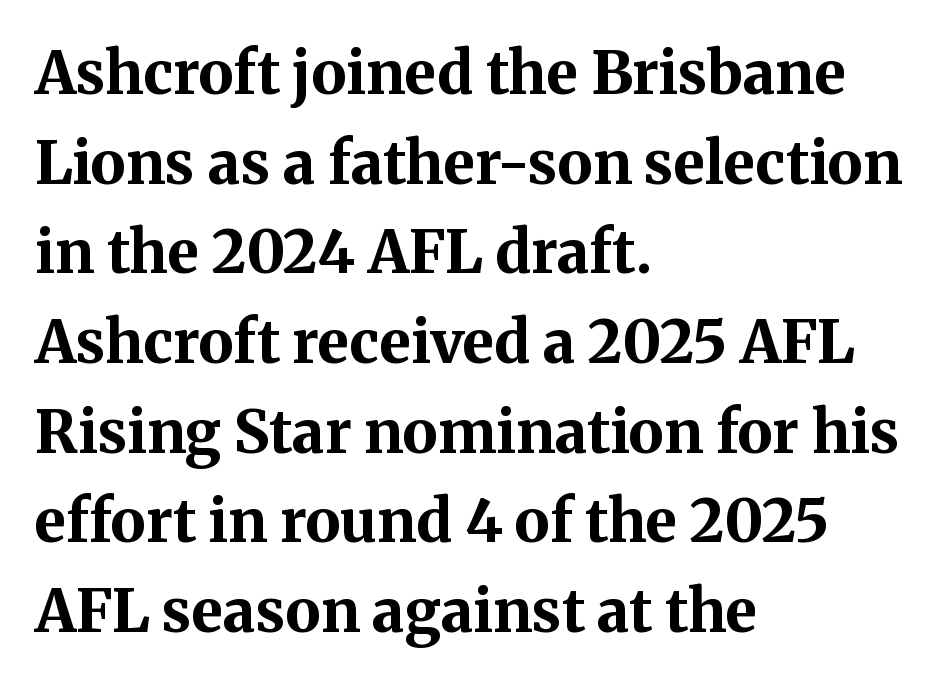
Q: Is the text bold? A: Yes.
Q: Is the text italic (slanted)? A: No, it is upright.
Q: Is the typeface a serif or a sans-serif typeface? A: Serif.
Q: Is the text underlined? A: No.
Q: How is the paragraph aligned? A: Left-aligned.
Q: Is the spacing between letters normal or unusually wide? A: Normal.
Q: Is the spacing between lines tight, normal or loose? A: Normal.
Q: Width (condensed, normal, or wide)? A: Normal.
Q: Stroke contrast? A: Medium.
Q: x-height? A: Medium.
Q: Monospaced? A: No.
